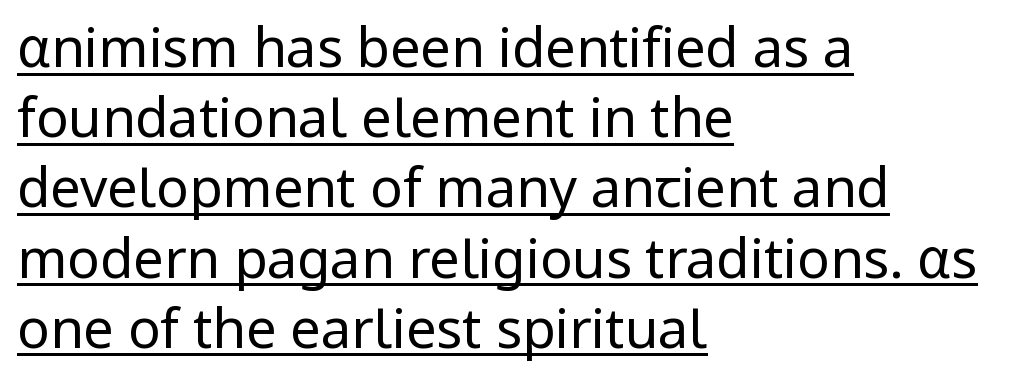
Which margin do the lines hug? The left one — the right edge is uneven. Unbolded letterforms with no extra heft. A typesetter would mark this as roman, not italic. The rendering uses the underline text-decoration. The passage shown has conventional tracking throughout. The lines sit at an ordinary, default distance from one another.
